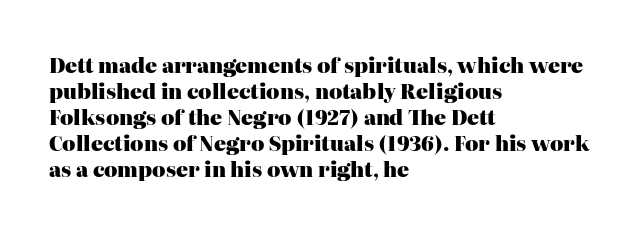
The image shows 20 px bold type, upright; set left-aligned, normal line spacing (1.3x), normal letter spacing, not underlined.
